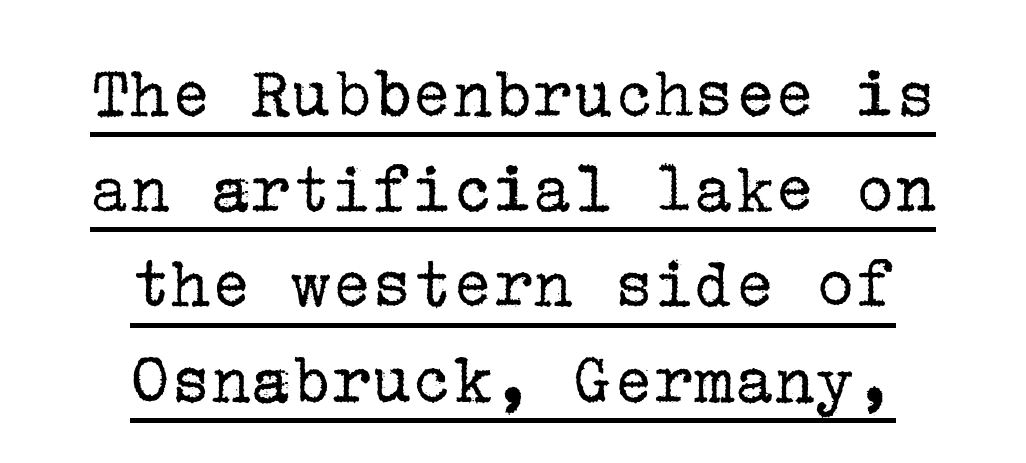
{"serif": "yes", "italic": "no", "bold": "no", "weight": "regular", "width": "normal", "stroke_contrast": "low", "x_height": "medium", "underline": "yes", "align": "center", "line_spacing": "normal", "line_spacing_ratio": 1.27, "letter_spacing": "normal", "letter_spacing_em": 0.0, "glyph_px": 75}
